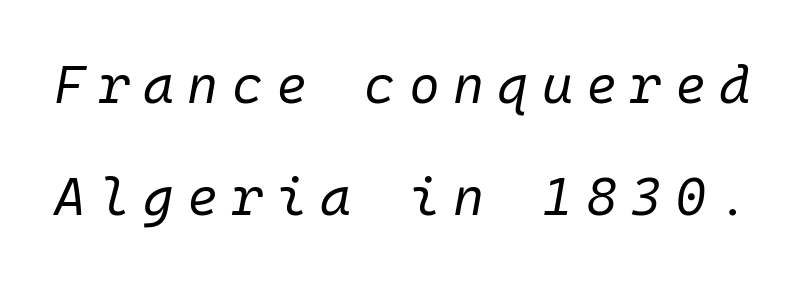
Bare-footed words on every line. Each new line begins a long way beneath the previous one. Quick note: italic. Display-style spreading of the glyphs; the letterfit is very open. Counters stay open thanks to moderate or lighter strokes.
